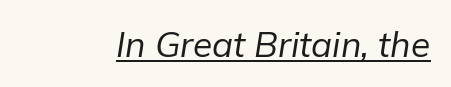
Q: Is the text bold? A: No.
Q: Is the text italic (slanted)? A: Yes, it leans right by about 9 degrees.
Q: Is the text underlined? A: Yes.
Q: Is the spacing between letters normal or unusually wide? A: Normal.
Q: Width (condensed, normal, or wide)? A: Normal.
Q: Stroke contrast? A: Low.
Q: x-height? A: Medium.
Q: Monospaced? A: No.
